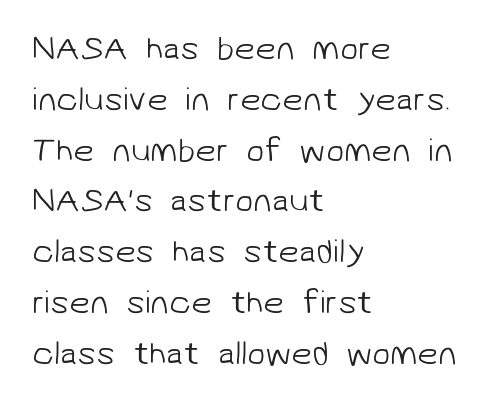
The image shows 33 px light sans-serif type; set left-aligned, normal line spacing (1.54x), normal letter spacing, not underlined; low stroke contrast and a medium x-height.
